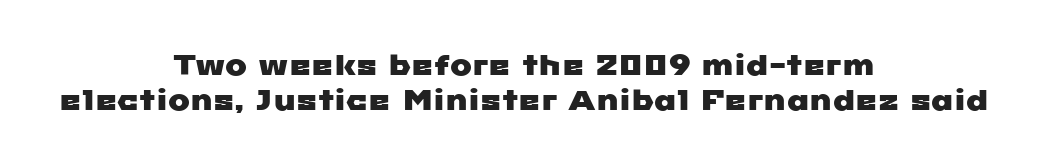
The image shows 29 px wide sans-serif type; set centered, line spacing 1.21x, normal letter spacing, not underlined; low stroke contrast and a medium x-height.
